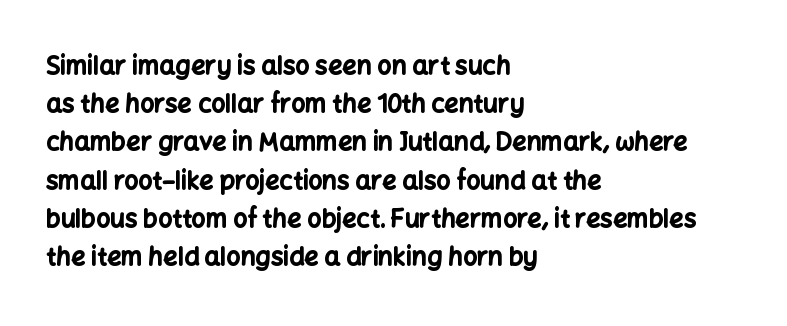
Q: Is the text bold? A: Yes.
Q: Is the text italic (slanted)? A: No, it is upright.
Q: Is the text underlined? A: No.
Q: How is the paragraph aligned? A: Left-aligned.
Q: Is the spacing between letters normal or unusually wide? A: Normal.
Q: Is the spacing between lines tight, normal or loose? A: Normal.
